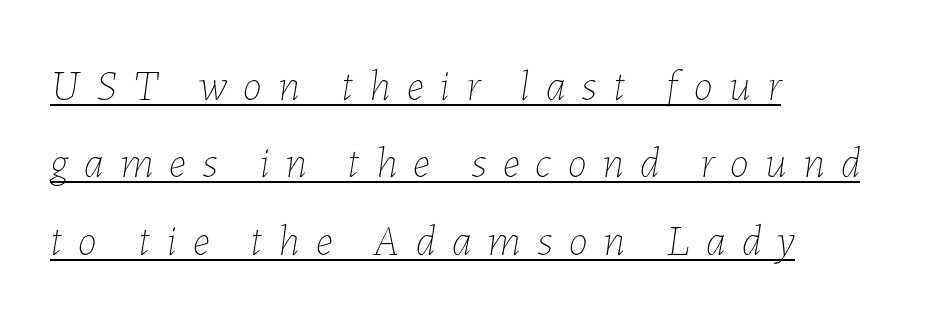
Is there an underline? Yes — a line sits under the letters. Every row of glyphs begins at an identical x-position on the left. These glyphs show unthickened strokes, regular width or finer. Style check: oblique. Varying glyph widths throughout — classic text-font behaviour.
